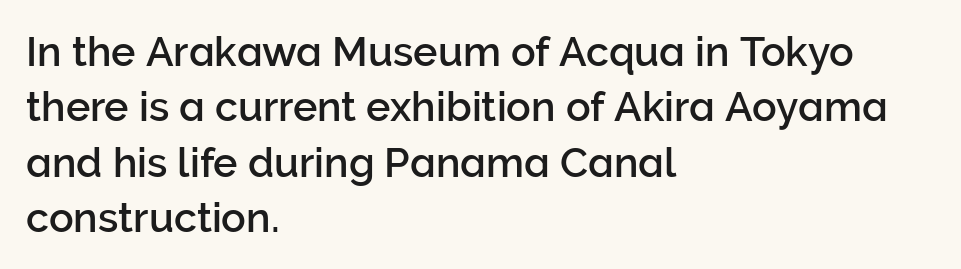
You could call the tracking neutral — neither tight nor loose. Proportional: the letters do not fall into vertical columns. The rendering uses a moderate line-height, typical for paragraphs. Where is the straight margin? On the left. Italic: no, the glyphs are upright roman.
